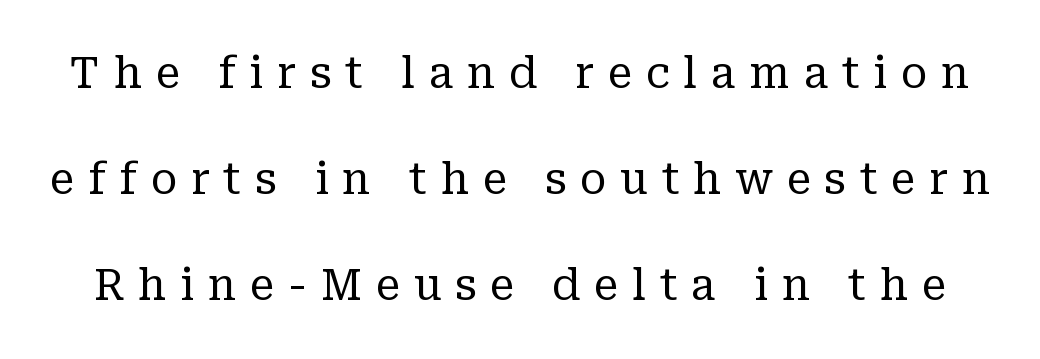
Between one letter and the next there's a generous, obvious gap. Type without underlining. Honestly, the rows look like they've been pulled way apart. The passage shown is not bold in any degree. Here the designer chose a conventional face with non-uniform glyph widths.
